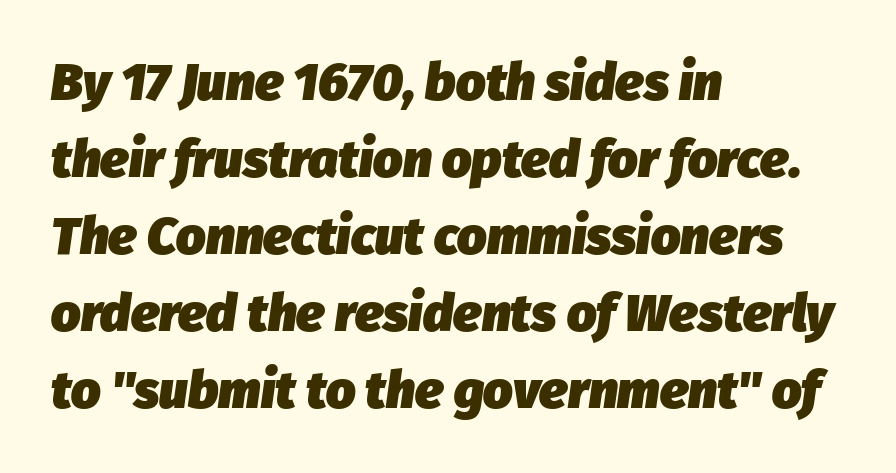
Decoration check: the copy has no underline. The passage shown leans; its letterforms are oblique. Each letter keeps its own natural width here, so spacing adapts to shape. Left-aligned paragraph, ragged on the right. In terms of leading, this rendering sits right in the middle. As a designer I'd log this as weight 700, bold.
